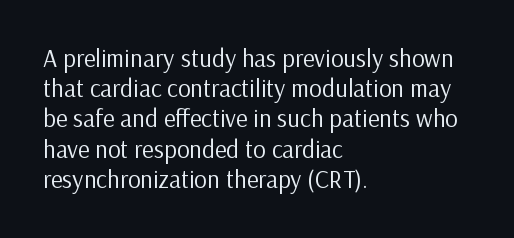
{"italic": "no", "bold": "no", "underline": "no", "align": "left", "line_spacing_ratio": 1.21, "letter_spacing": "normal", "letter_spacing_em": 0.0, "glyph_px": 25}
